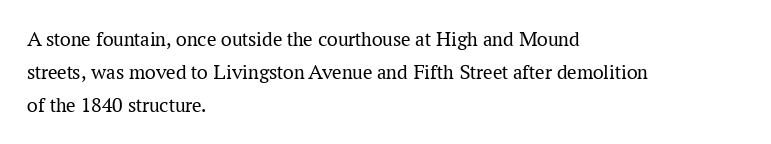
No italicization has been applied; the sample stays upright. This rendering features lettering with no underline. Summary of weight: not heavy and not bold. The typesetter chose a ragged-right arrangement here. The vertical gap from one line to the next is medium.
